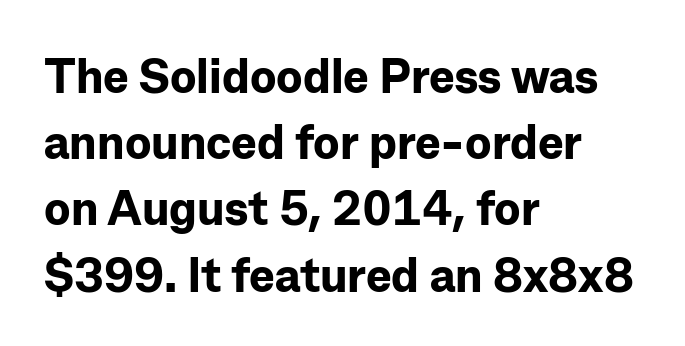
The image shows 48 px bold sans-serif type, upright; set left-aligned, normal line spacing (1.38x), normal letter spacing, not underlined; low stroke contrast and a medium x-height.
